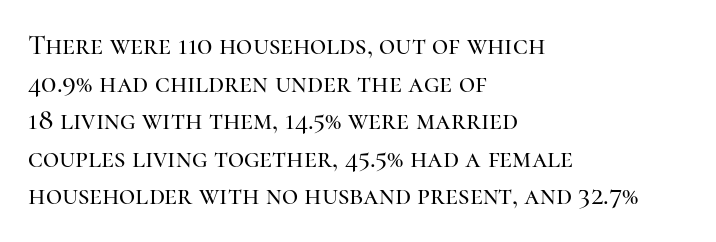
The image shows 28 px serif type, upright; set left-aligned, normal line spacing (1.34x), normal letter spacing, not underlined; high stroke contrast and a medium x-height.
